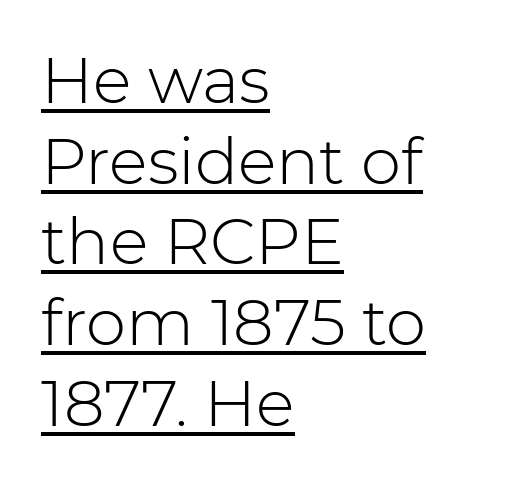
Quick note: interline space is typical. No feet cap the strokes, marking this as sans-serif type. The ragged edge is on the right, which tells us the setting is flush left. When letters stand straight like this, we call the style roman or upright.
